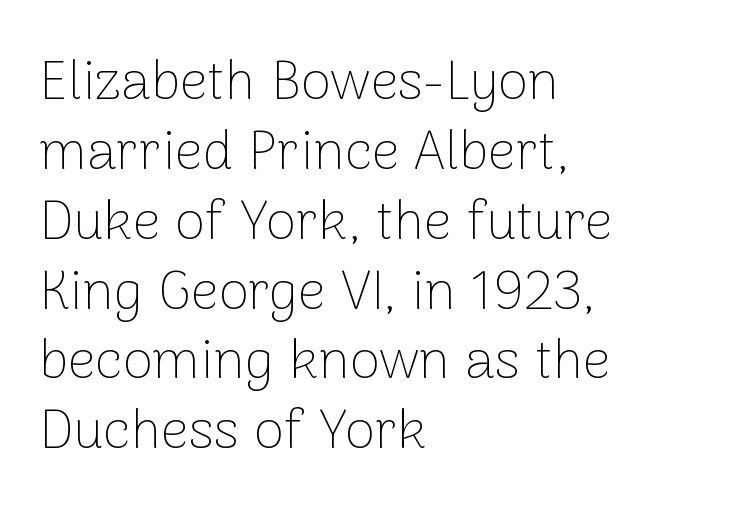
{"serif": "no", "italic": "no", "bold": "no", "weight": "thin", "width": "normal", "stroke_contrast": "low", "x_height": "medium", "monospaced": "no", "underline": "no", "align": "left", "line_spacing": "normal", "line_spacing_ratio": 1.27, "letter_spacing": "normal", "letter_spacing_em": 0.0, "glyph_px": 55}
